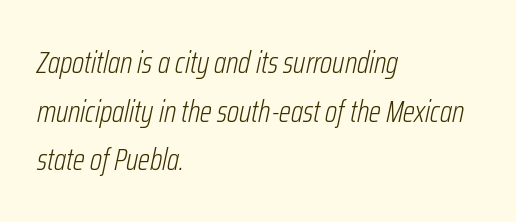
Horizontal alignment here is leftward, the default for most running prose. Compared with typical body copy, the letter spacing here is the same. Is this a fixed-width face? No — the glyphs have proportional, varying widths. The space between consecutive lines is moderate. The glyphs look as if they've been sheared to an angle. Glance below the letters and you will spot only blank space.
